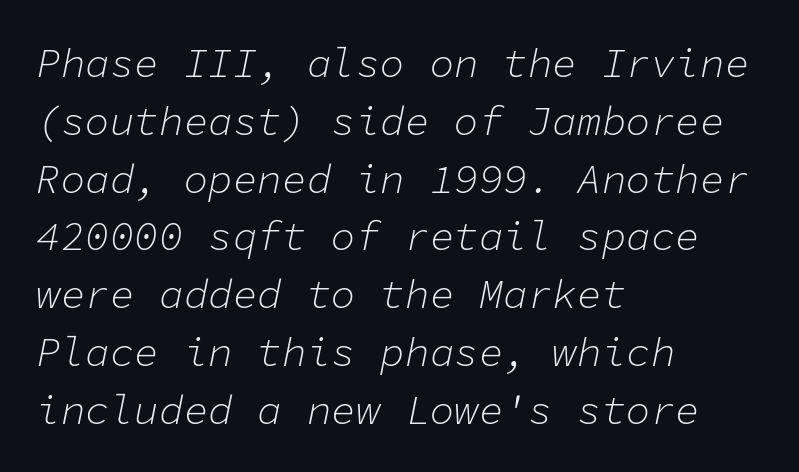
{"italic": "yes", "lean": "right", "slant_degrees": 11, "bold": "no", "weight": "light", "width": "normal", "stroke_contrast": "low", "x_height": "medium", "monospaced": "yes", "underline": "no", "align": "left", "line_spacing": "normal", "line_spacing_ratio": 1.41, "letter_spacing": "normal", "letter_spacing_em": 0.0, "glyph_px": 41}
